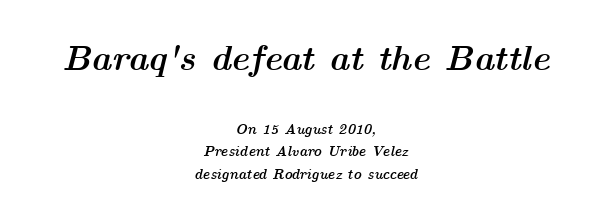
{"italic": "yes", "lean": "right", "slant_degrees": 14, "bold": "yes", "weight": "semibold", "width": "wide", "stroke_contrast": "medium", "x_height": "medium", "monospaced": "no", "underline": "no", "align": "center", "line_spacing": "normal", "line_spacing_ratio": 1.58, "letter_spacing": "normal", "letter_spacing_em": 0.0, "larger_block": "first", "size_ratio": 2.5, "glyph_px": 35}
